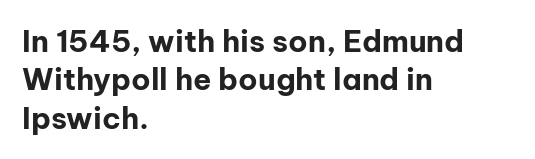
Q: Is the text bold? A: Yes.
Q: Is the text italic (slanted)? A: No, it is upright.
Q: Is the typeface a serif or a sans-serif typeface? A: Sans-serif.
Q: Is the text underlined? A: No.
Q: How is the paragraph aligned? A: Left-aligned.
Q: Is the spacing between letters normal or unusually wide? A: Normal.
Q: Is the spacing between lines tight, normal or loose? A: Normal.
Q: Width (condensed, normal, or wide)? A: Normal.
Q: Stroke contrast? A: Low.
Q: x-height? A: Medium.
Q: Monospaced? A: No.
